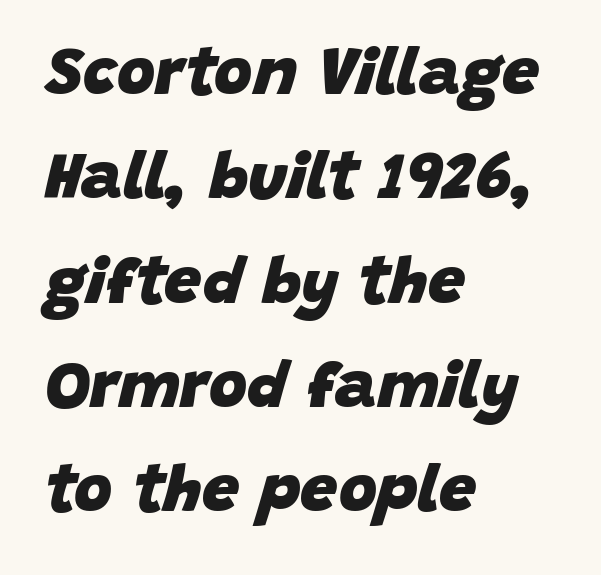
Q: Is the text bold? A: Yes.
Q: Is the text italic (slanted)? A: Yes, it leans right by about 15 degrees.
Q: Is the text underlined? A: No.
Q: How is the paragraph aligned? A: Left-aligned.
Q: Is the spacing between letters normal or unusually wide? A: Normal.
Q: Is the spacing between lines tight, normal or loose? A: Normal.
Q: Width (condensed, normal, or wide)? A: Normal.
Q: Stroke contrast? A: Low.
Q: x-height? A: Large.
Q: Monospaced? A: No.
